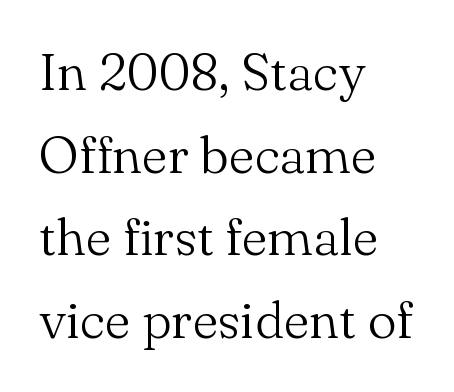
This sample uses a serif face. The letters stand straight up with perfectly vertical stems. The rendering uses natural spacing where letterforms have individual widths. The passage is arranged the way most books set body copy — flush left. No word sits above an underline. Words appear dense and cohesive because spacing is normal.
